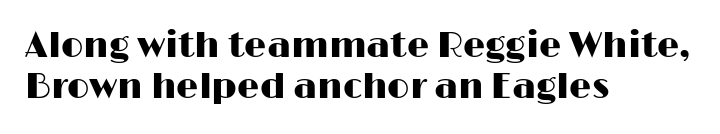
The image shows 35 px wide sans-serif type, upright; set left-aligned, line spacing 1.16x, normal letter spacing, not underlined; high stroke contrast and a medium x-height.
